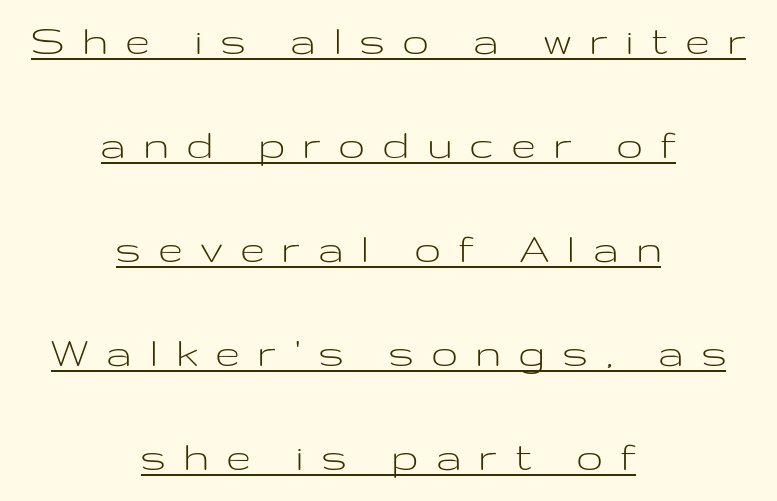
The image shows 46 px light, wide sans-serif type, upright; set centered, loose line spacing (2.26x), unusually wide letter spacing (+0.41 em), underlined; low stroke contrast and a medium x-height.
